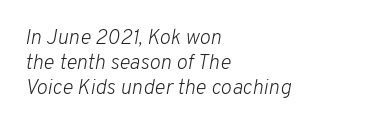
When letters slant like this, we call the style italic. Plain, unruled lines of type. The passage shown is not bold in any degree. In terms of letterspacing, this is plain default setting. The paragraph shown leans on its left margin.
